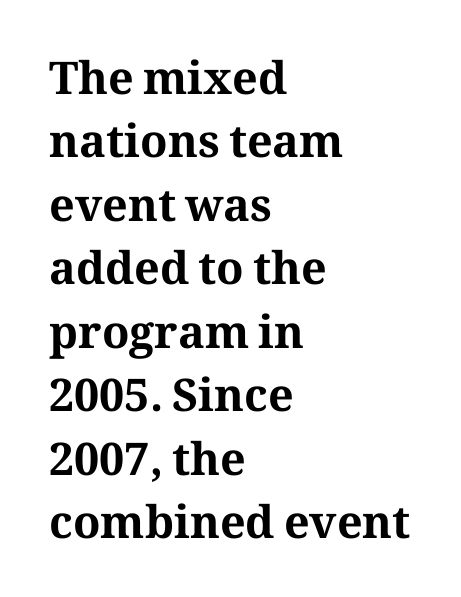
{"serif": "yes", "italic": "no", "bold": "yes", "weight": "bold", "width": "normal", "stroke_contrast": "medium", "x_height": "medium", "monospaced": "no", "underline": "no", "align": "left", "line_spacing": "normal", "line_spacing_ratio": 1.41, "letter_spacing": "normal", "letter_spacing_em": 0.0, "glyph_px": 45}
